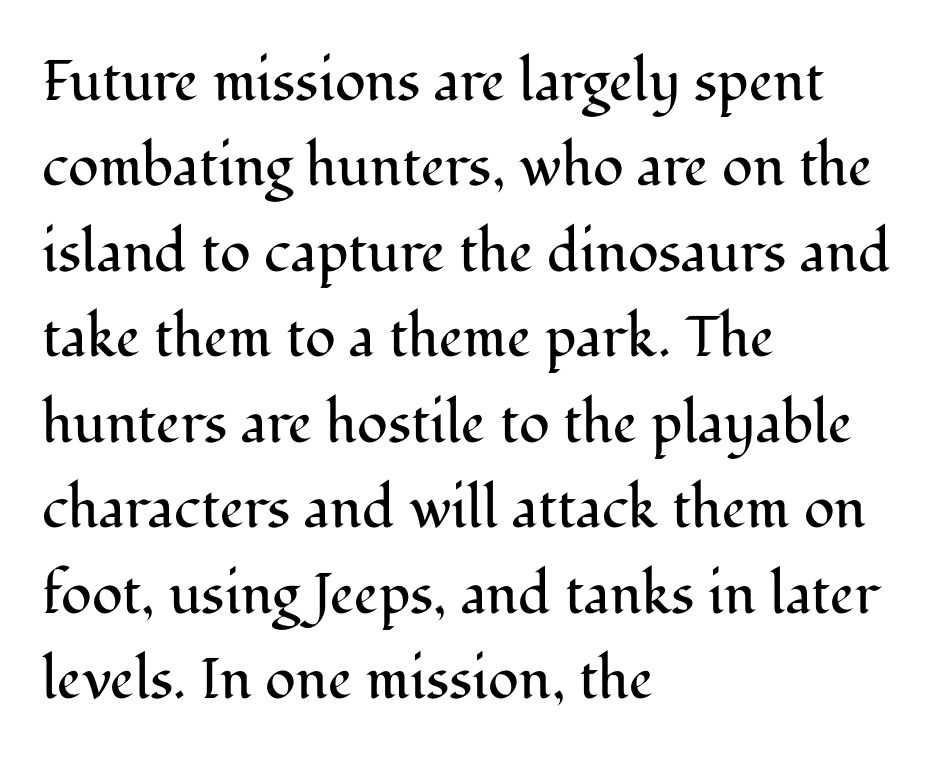
Q: Is the text bold? A: No.
Q: Is the text italic (slanted)? A: No, it is upright.
Q: Is the typeface a serif or a sans-serif typeface? A: Serif.
Q: Is the text underlined? A: No.
Q: How is the paragraph aligned? A: Left-aligned.
Q: Is the spacing between letters normal or unusually wide? A: Normal.
Q: Is the spacing between lines tight, normal or loose? A: Normal.
Q: Width (condensed, normal, or wide)? A: Normal.
Q: Stroke contrast? A: Medium.
Q: x-height? A: Medium.
Q: Monospaced? A: No.
